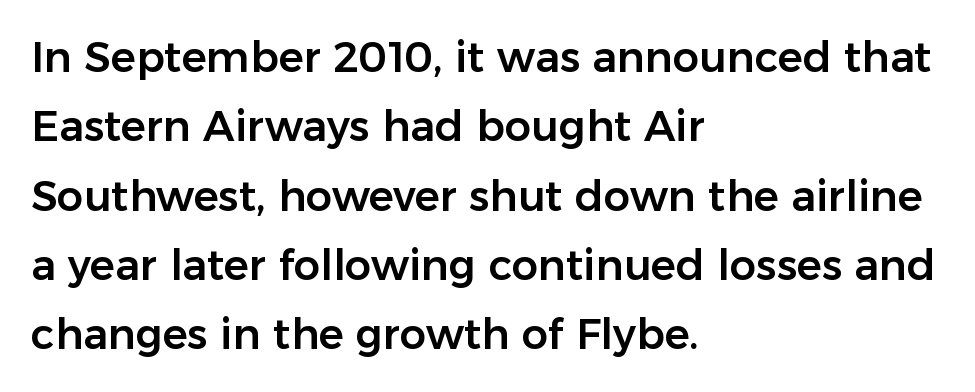
Q: Is the text italic (slanted)? A: No, it is upright.
Q: Is the typeface a serif or a sans-serif typeface? A: Sans-serif.
Q: Is the text underlined? A: No.
Q: How is the paragraph aligned? A: Left-aligned.
Q: Is the spacing between letters normal or unusually wide? A: Normal.
Q: Is the spacing between lines tight, normal or loose? A: Normal.
Q: Width (condensed, normal, or wide)? A: Normal.
Q: Stroke contrast? A: Low.
Q: x-height? A: Medium.
Q: Monospaced? A: No.
